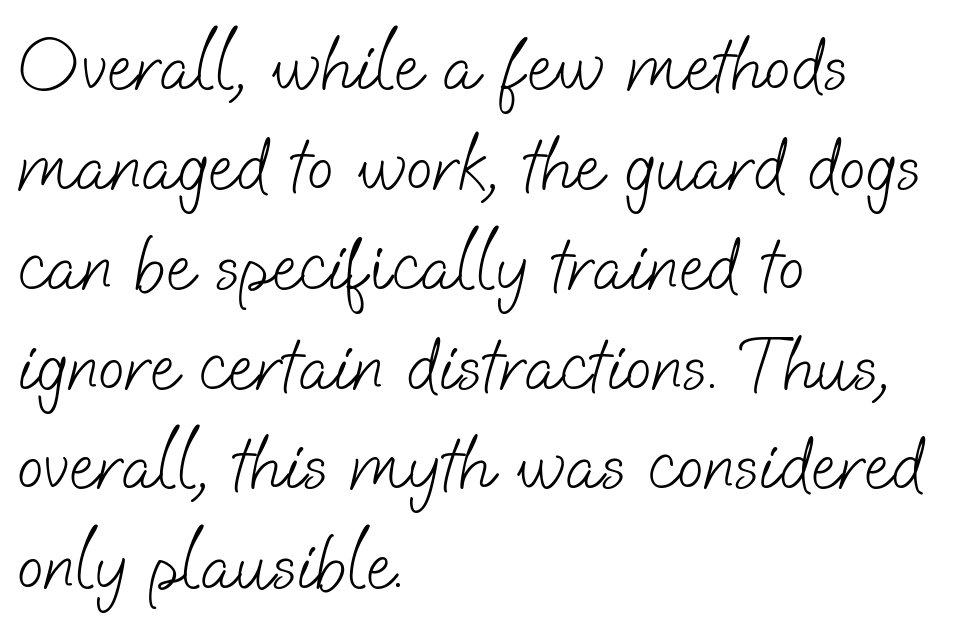
The image shows 78 px light sans-serif type; set left-aligned, normal line spacing (1.28x), normal letter spacing, not underlined; low stroke contrast and a small x-height.
